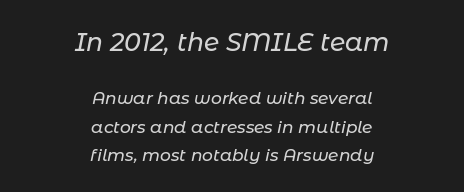
Q: Is the text italic (slanted)? A: Yes, it leans right by about 11 degrees.
Q: Is the text underlined? A: No.
Q: How is the paragraph aligned? A: Centered.
Q: Is the spacing between letters normal or unusually wide? A: Normal.
Q: Is the spacing between lines tight, normal or loose? A: Normal.
Q: Which block of text is set in a larger size, the first (top) or the second (bottom)? A: The first (top) one.
